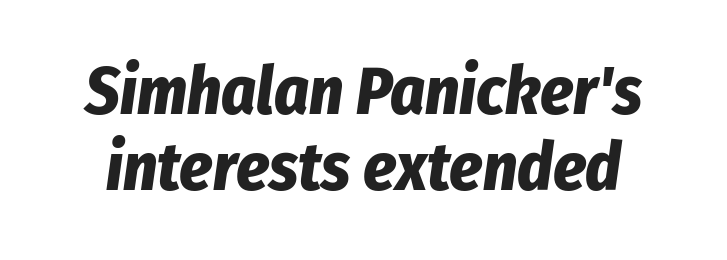
Q: Is the text bold? A: Yes.
Q: Is the text italic (slanted)? A: Yes, it leans right by about 8 degrees.
Q: Is the text underlined? A: No.
Q: Is the spacing between letters normal or unusually wide? A: Normal.
Q: Is the spacing between lines tight, normal or loose? A: Tight.
Q: Width (condensed, normal, or wide)? A: Condensed.
Q: Stroke contrast? A: Low.
Q: x-height? A: Medium.
Q: Monospaced? A: No.
